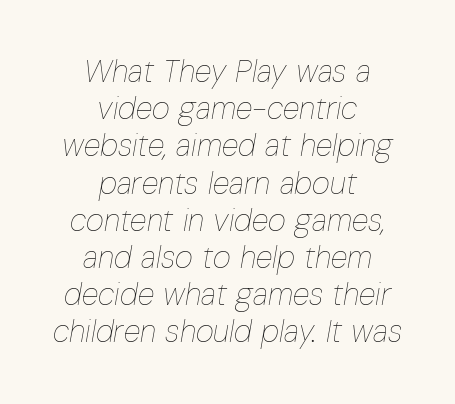
Q: Is the text bold? A: No.
Q: Is the text italic (slanted)? A: Yes, it leans right by about 10 degrees.
Q: Is the text underlined? A: No.
Q: How is the paragraph aligned? A: Centered.
Q: Is the spacing between letters normal or unusually wide? A: Normal.
Q: Width (condensed, normal, or wide)? A: Condensed.
Q: Stroke contrast? A: Low.
Q: x-height? A: Medium.
Q: Monospaced? A: No.
